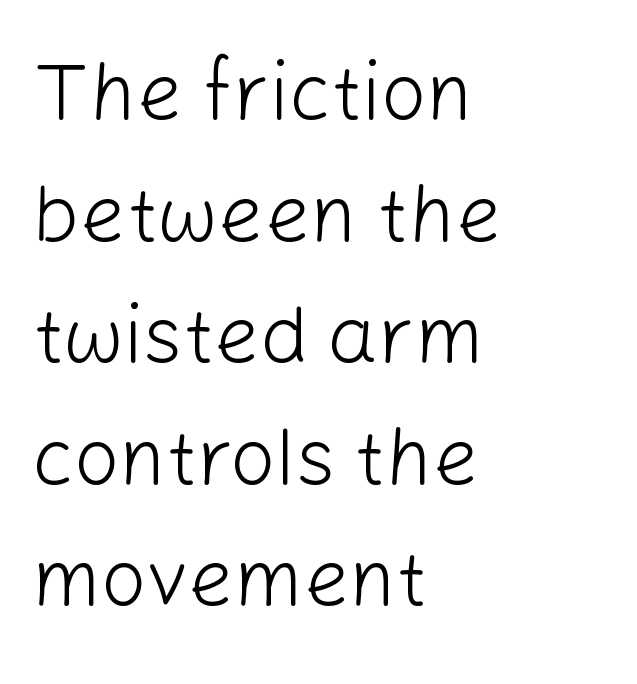
{"serif": "no", "italic": "no", "bold": "no", "weight": "light", "width": "normal", "stroke_contrast": "low", "x_height": "medium", "monospaced": "no", "underline": "no", "align": "left", "line_spacing": "normal", "line_spacing_ratio": 1.52, "letter_spacing": "normal", "letter_spacing_em": 0.0, "glyph_px": 80}
